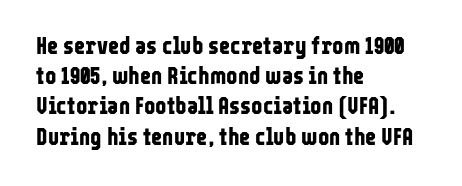
{"italic": "no", "bold": "yes", "underline": "no", "align": "left", "line_spacing": "normal", "line_spacing_ratio": 1.26, "letter_spacing": "normal", "letter_spacing_em": 0.0, "glyph_px": 24}
